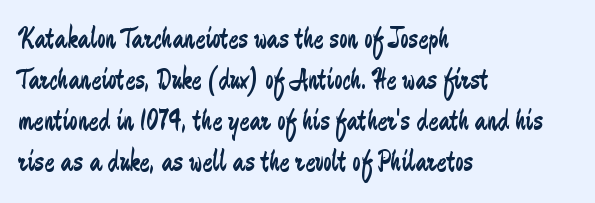
The image shows 30 px regular-weight, condensed sans-serif type; set left-aligned, normal line spacing (1.37x), normal letter spacing, not underlined; low stroke contrast and a small x-height.
